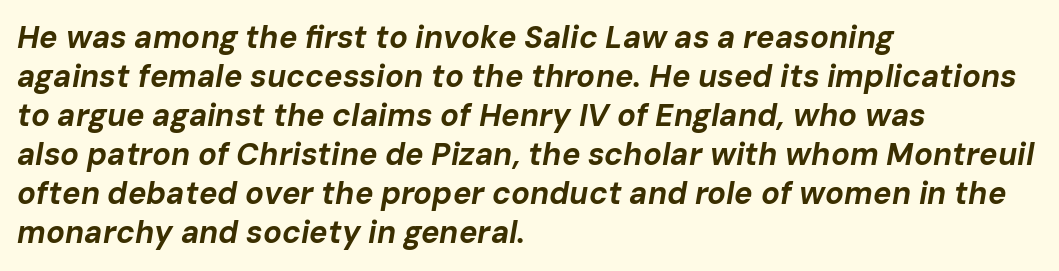
{"italic": "yes", "lean": "right", "slant_degrees": 10, "bold": "yes", "weight": "bold", "width": "normal", "stroke_contrast": "low", "x_height": "medium", "monospaced": "no", "underline": "no", "align": "left", "line_spacing": "normal", "line_spacing_ratio": 1.26, "letter_spacing": "normal", "letter_spacing_em": 0.0, "glyph_px": 31}
